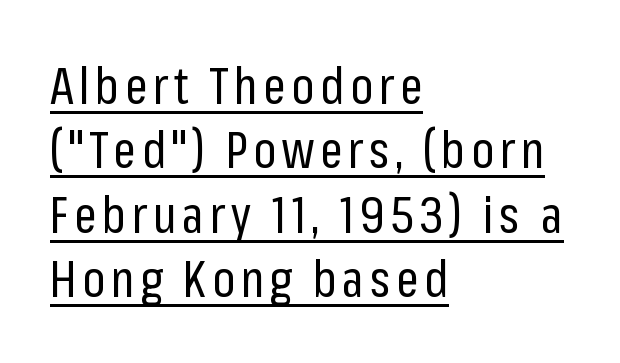
Q: Is the text bold? A: No.
Q: Is the text italic (slanted)? A: No, it is upright.
Q: Is the typeface a serif or a sans-serif typeface? A: Sans-serif.
Q: Is the text underlined? A: Yes.
Q: How is the paragraph aligned? A: Left-aligned.
Q: Is the spacing between lines tight, normal or loose? A: Normal.
Q: Width (condensed, normal, or wide)? A: Condensed.
Q: Stroke contrast? A: Low.
Q: x-height? A: Medium.
Q: Monospaced? A: No.
